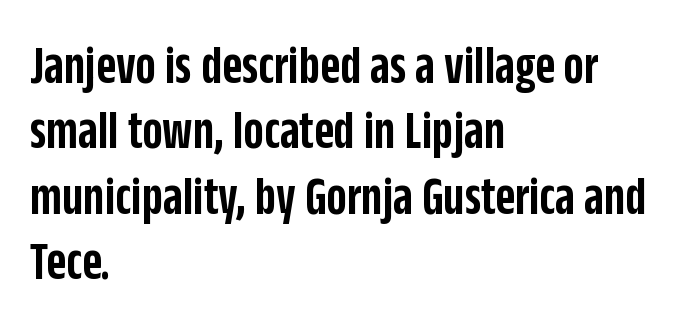
The passage shown is typed in a proportional face where columns would drift. Spacing between characters is what you'd get straight out of the box. Beneath every word, the page is bare. Style check: upright. In terms of weight, the rendering is demibold, just under bold.
